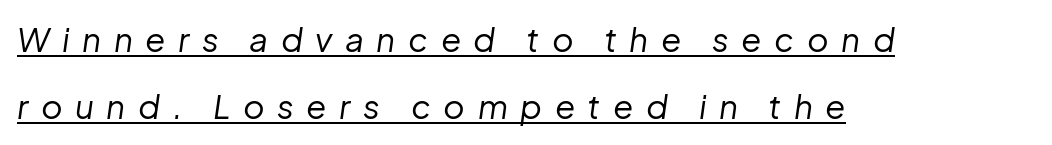
Stroke mass is kept to a normal reading level or below. The block of text is sparse from top to bottom, with ample space between rows. You could only call the tracking loose — the letters float apart. Italic: yes, the glyphs are oblique.
